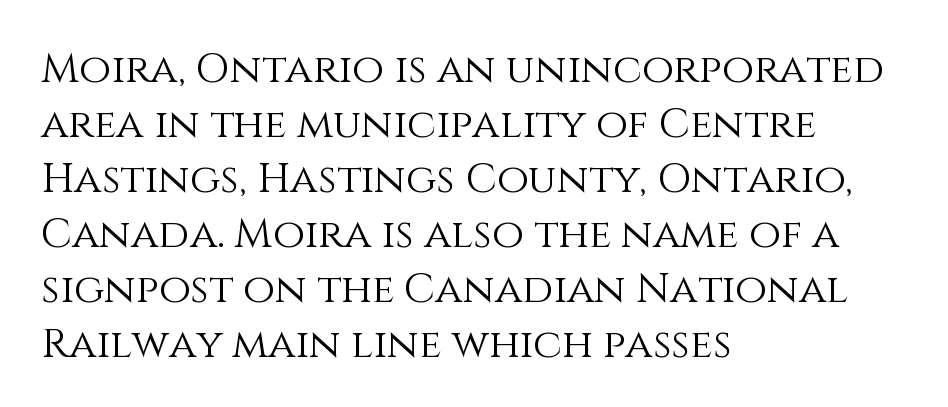
{"italic": "no", "bold": "no", "weight": "light", "width": "normal", "stroke_contrast": "medium", "x_height": "large", "monospaced": "no", "underline": "no", "align": "left", "line_spacing": "normal", "line_spacing_ratio": 1.34, "letter_spacing": "normal", "letter_spacing_em": 0.0, "glyph_px": 41}
